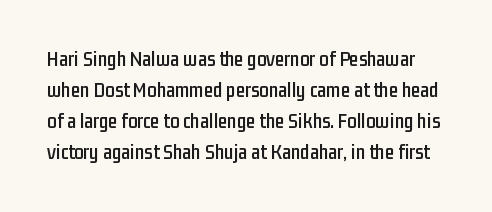
Q: Is the text italic (slanted)? A: No, it is upright.
Q: Is the text underlined? A: No.
Q: Is the spacing between letters normal or unusually wide? A: Normal.
Q: Is the spacing between lines tight, normal or loose? A: Normal.
